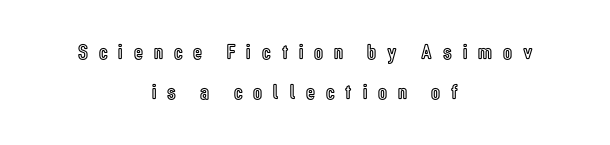
{"italic": "no", "underline": "no", "align": "center", "line_spacing_ratio": 1.8, "letter_spacing": "wide", "letter_spacing_em": 0.5, "glyph_px": 22}
